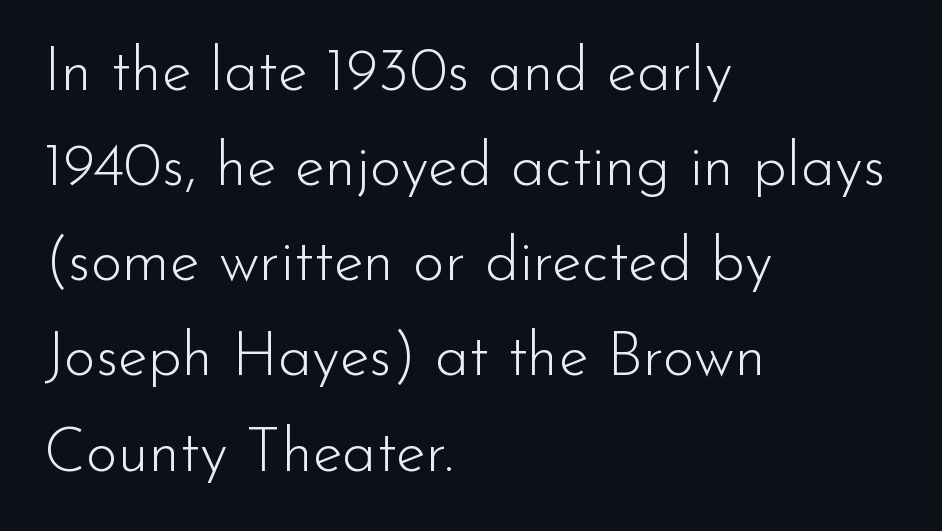
Vertically, the passage feels balanced, rows spaced as you'd expect. Varying glyph widths throughout — classic text-font behaviour. Upright lettering throughout. Every row of glyphs begins at an identical x-position on the left. The type is set solid horizontally, with unmodified tracking.
